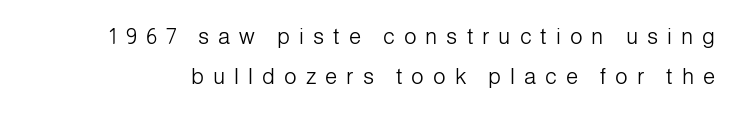
The image shows 22 px text type, upright; set line spacing 1.84x, unusually wide letter spacing (+0.41 em), not underlined.
